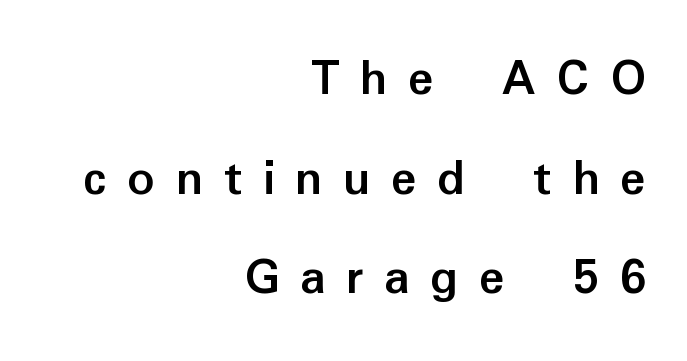
You could only call the tracking loose — the letters float apart. Think of a printed novel: that variable character pitch is what you see here. Weight check: bold — yes, fully. Quick note: not italic, upright. Stroke terminals: plain, sans-serif.
